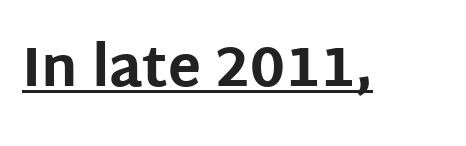
The image shows 55 px bold sans-serif type, upright; set normal letter spacing, underlined; low stroke contrast and a large x-height.
